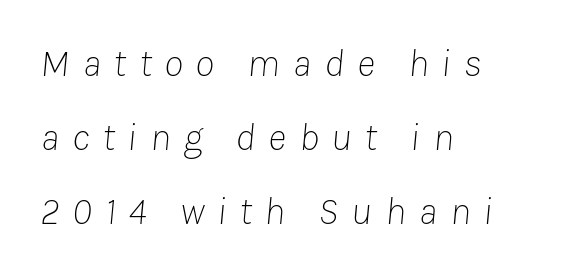
Q: Is the text bold? A: No.
Q: Is the text italic (slanted)? A: Yes, it leans right by about 8 degrees.
Q: Is the text underlined? A: No.
Q: How is the paragraph aligned? A: Left-aligned.
Q: Is the spacing between letters normal or unusually wide? A: Unusually wide.
Q: Is the spacing between lines tight, normal or loose? A: Loose.
Q: Width (condensed, normal, or wide)? A: Normal.
Q: Stroke contrast? A: Low.
Q: x-height? A: Medium.
Q: Monospaced? A: No.
